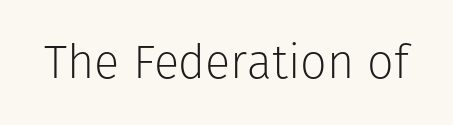
{"serif": "no", "italic": "no", "bold": "no", "weight": "light", "width": "normal", "stroke_contrast": "low", "x_height": "medium", "monospaced": "no", "underline": "no", "letter_spacing": "normal", "letter_spacing_em": 0.0, "glyph_px": 47}
